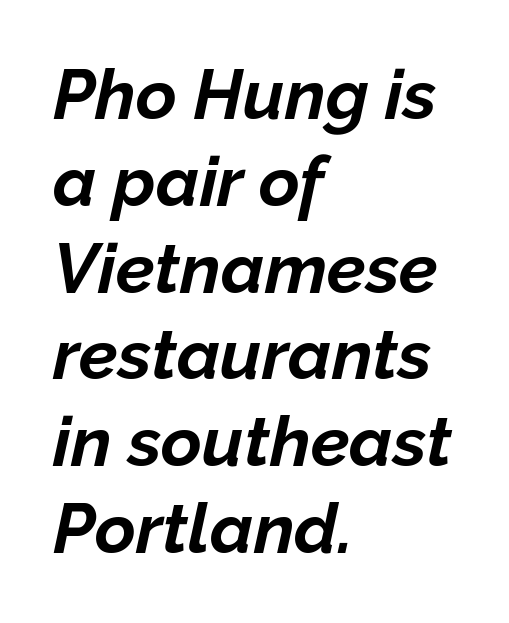
Glance below the letters and you will spot only blank space. Is the type slanted? Yes — the strokes lean at a clear angle. Notice how thick the strokes are: this is what a full bold looks like. Standard letterfit; no display-style spreading of the glyphs.
